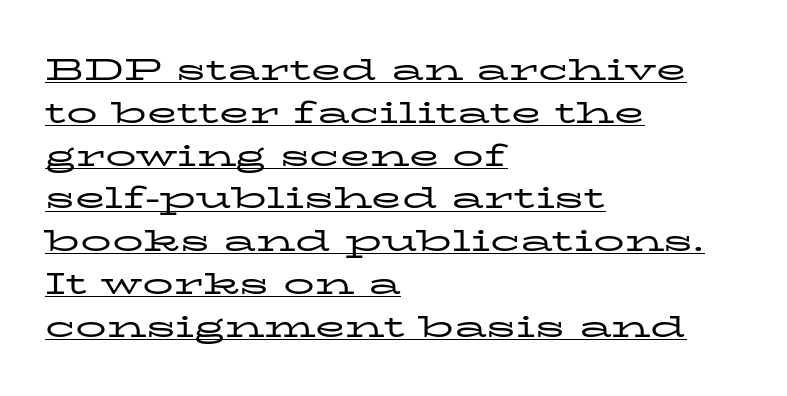
{"serif": "yes", "italic": "no", "bold": "no", "weight": "regular", "width": "wide", "stroke_contrast": "low", "x_height": "medium", "monospaced": "no", "underline": "yes", "align": "left", "line_spacing": "normal", "line_spacing_ratio": 1.38, "letter_spacing": "normal", "letter_spacing_em": 0.0, "glyph_px": 31}
